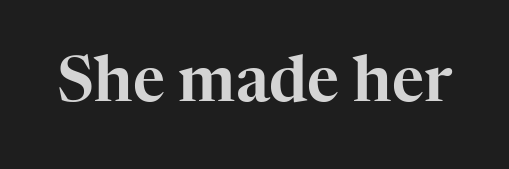
{"serif": "yes", "italic": "no", "width": "normal", "stroke_contrast": "high", "x_height": "medium", "monospaced": "no", "underline": "no", "letter_spacing": "normal", "letter_spacing_em": 0.0, "glyph_px": 62}
